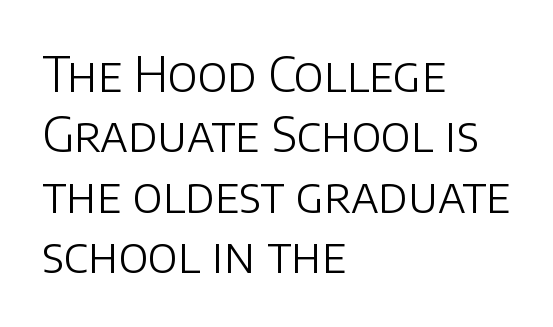
The image shows 48 px light sans-serif type, upright; set left-aligned, normal line spacing (1.26x), normal letter spacing, not underlined; low stroke contrast and a large x-height.
